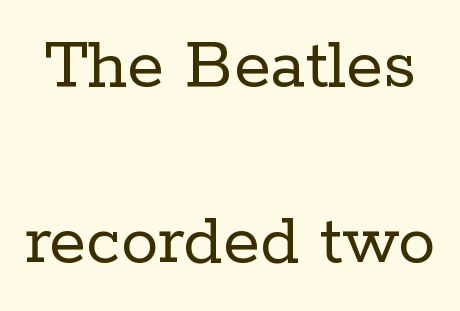
One glance says open: line gaps are wider than usual. This sample uses a serif face. A typesetter would mark this as roman, not italic. Is the letter spacing exaggerated? No — it looks like the ordinary default. The words here are not underlined. Each letter keeps its own natural width here, so spacing adapts to shape.
